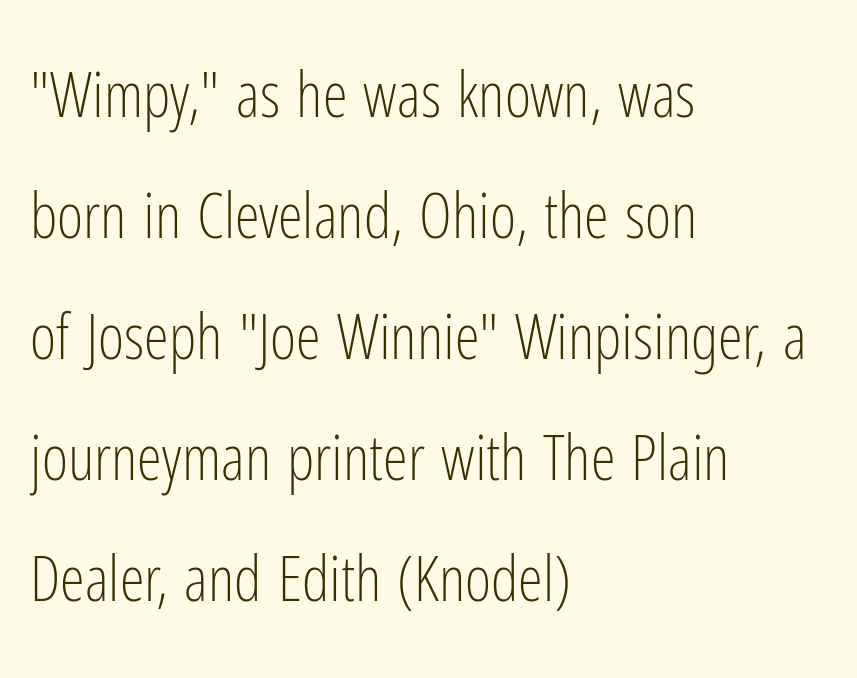
{"serif": "no", "italic": "no", "bold": "no", "weight": "light", "width": "condensed", "stroke_contrast": "low", "x_height": "medium", "monospaced": "no", "underline": "no", "align": "left", "line_spacing": "loose", "line_spacing_ratio": 1.92, "letter_spacing": "normal", "letter_spacing_em": 0.0, "glyph_px": 63}
